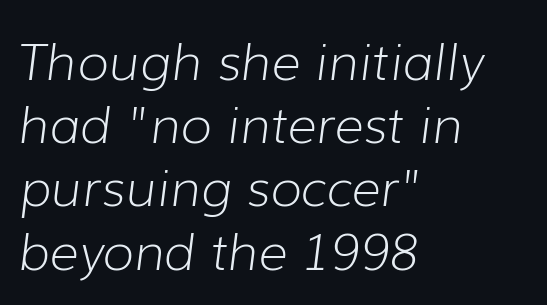
{"italic": "yes", "lean": "right", "slant_degrees": 7, "bold": "no", "weight": "light", "width": "normal", "stroke_contrast": "low", "x_height": "medium", "monospaced": "no", "underline": "no", "align": "left", "line_spacing_ratio": 1.24, "letter_spacing": "normal", "letter_spacing_em": 0.0, "glyph_px": 51}
